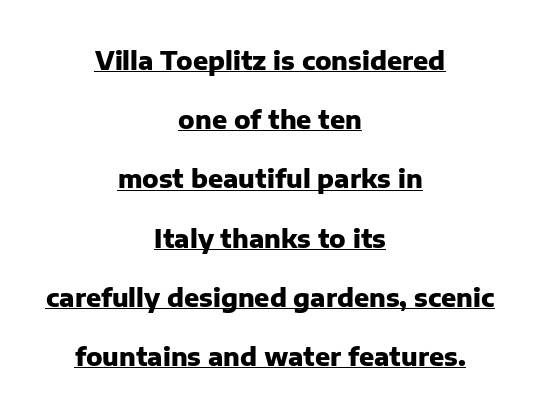
Q: Is the text bold? A: Yes.
Q: Is the text italic (slanted)? A: No, it is upright.
Q: Is the text underlined? A: Yes.
Q: How is the paragraph aligned? A: Centered.
Q: Is the spacing between letters normal or unusually wide? A: Normal.
Q: Is the spacing between lines tight, normal or loose? A: Loose.
